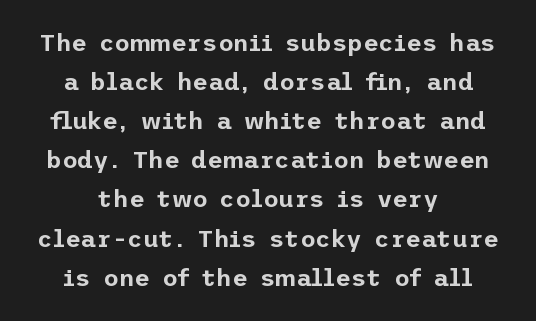
Q: Is the text italic (slanted)? A: No, it is upright.
Q: Is the text underlined? A: No.
Q: Is the spacing between letters normal or unusually wide? A: Normal.
Q: Is the spacing between lines tight, normal or loose? A: Normal.
